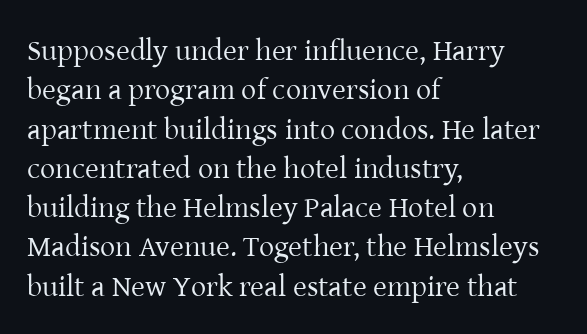
Q: Is the text bold? A: No.
Q: Is the text italic (slanted)? A: No, it is upright.
Q: Is the typeface a serif or a sans-serif typeface? A: Serif.
Q: Is the text underlined? A: No.
Q: How is the paragraph aligned? A: Left-aligned.
Q: Is the spacing between letters normal or unusually wide? A: Normal.
Q: Is the spacing between lines tight, normal or loose? A: Normal.
Q: Width (condensed, normal, or wide)? A: Normal.
Q: Stroke contrast? A: Low.
Q: x-height? A: Medium.
Q: Monospaced? A: No.
